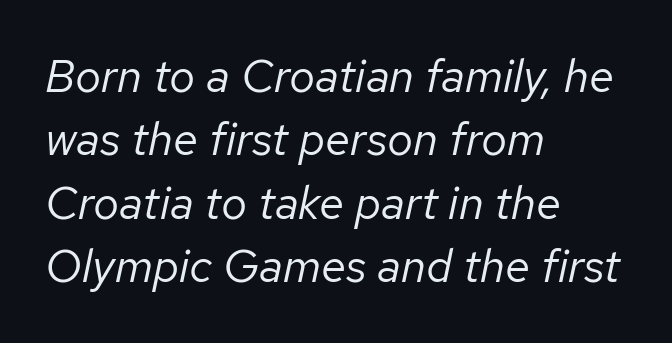
Summary of weight: not heavy and not bold. Casual observation: everything's shoved over to the left. This rendering features lettering with no underline. Note the varied advance widths — an 'i' is clearly narrower than an 'm'. Does the lettering tilt? It does — this is italic. In terms of leading, this rendering sits right in the middle.
